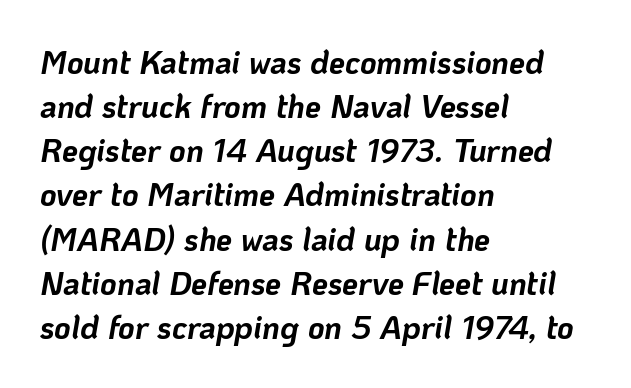
I'd describe the lettering as bold — thick and assertive. Nobody touched the tracking dial on this one. Left-aligned paragraph, ragged on the right. These lines were composed using italics. A typesetter would call this proportional, since set widths differ per character. Horizontal bands of white between lines are of average thickness.
